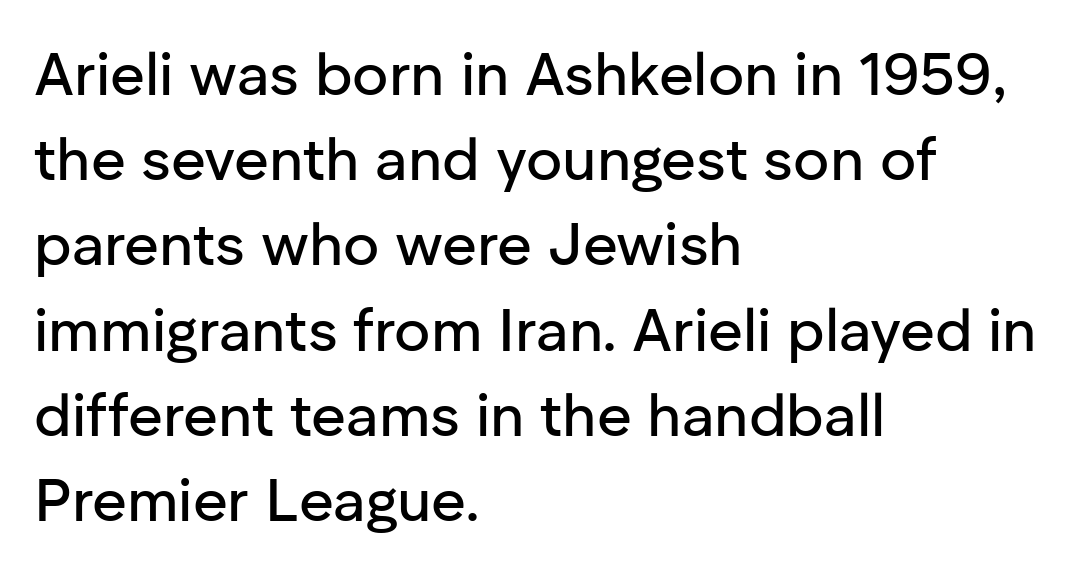
Q: Is the text italic (slanted)? A: No, it is upright.
Q: Is the typeface a serif or a sans-serif typeface? A: Sans-serif.
Q: Is the text underlined? A: No.
Q: How is the paragraph aligned? A: Left-aligned.
Q: Is the spacing between letters normal or unusually wide? A: Normal.
Q: Is the spacing between lines tight, normal or loose? A: Normal.
Q: Width (condensed, normal, or wide)? A: Normal.
Q: Stroke contrast? A: Low.
Q: x-height? A: Medium.
Q: Monospaced? A: No.
